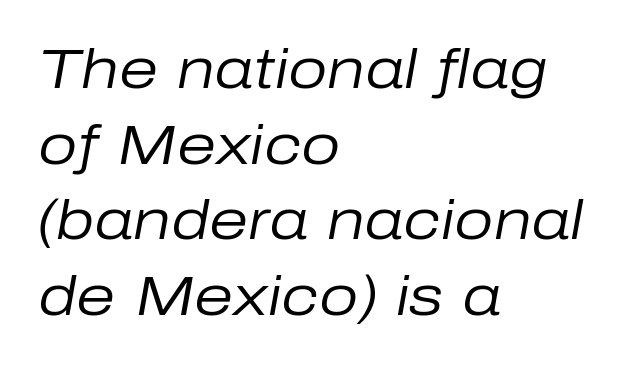
Horizontally, the lines are justified to the leading edge only. The space directly below the letters is spotless. Here the designer chose a conventional face with non-uniform glyph widths. Weight: not bold — regular or lighter. Look at the tracking — it's just the regular setting, nothing added. Does the lettering tilt? It does — this is italic.
